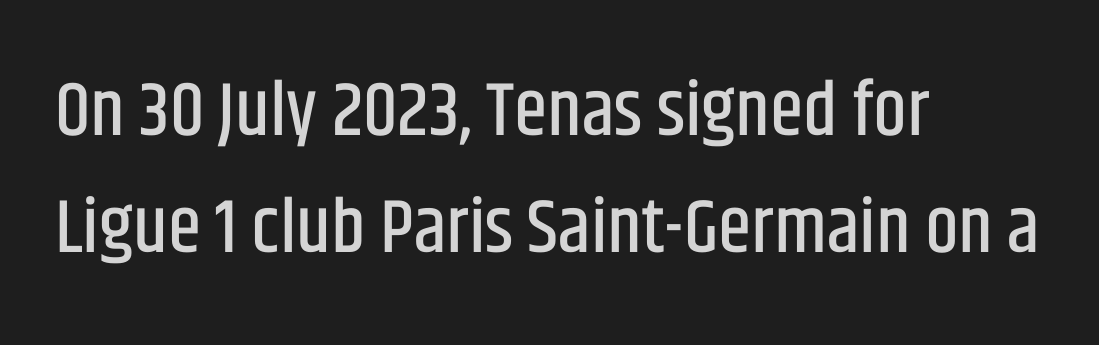
Notice how the passage keeps a crisp vertical edge on the left only. The line-height multiplier appears to be the usual default. Unlike a traditional serif, this face leaves its strokes unadorned. The line texture is even and compact thanks to regular tracking.
